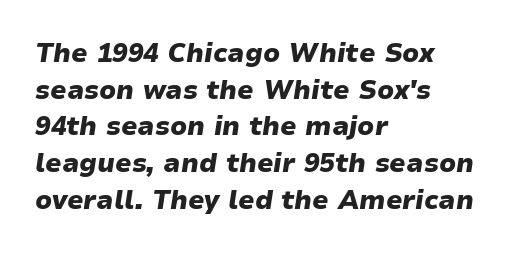
The image shows 26 px bold type, italic (leaning right); set left-aligned, normal line spacing (1.41x), normal letter spacing, not underlined.
